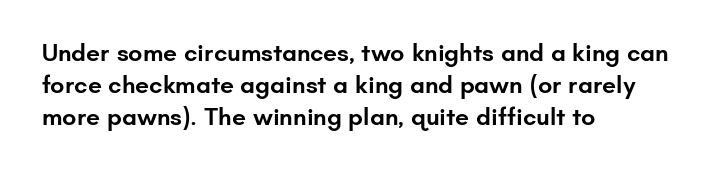
The image shows 25 px text type, upright; set left-aligned, normal line spacing (1.28x), normal letter spacing, not underlined.
